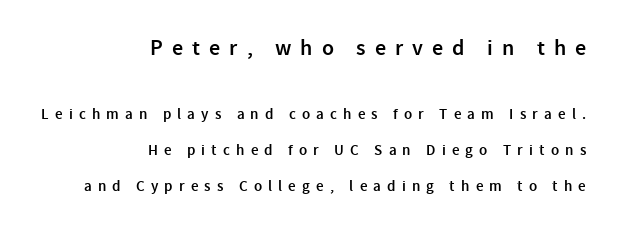
The image shows 22 px text type, upright; set right-aligned, loose line spacing (2.41x), unusually wide letter spacing (+0.41 em), not underlined; the first (top) block is 1.47x larger.
